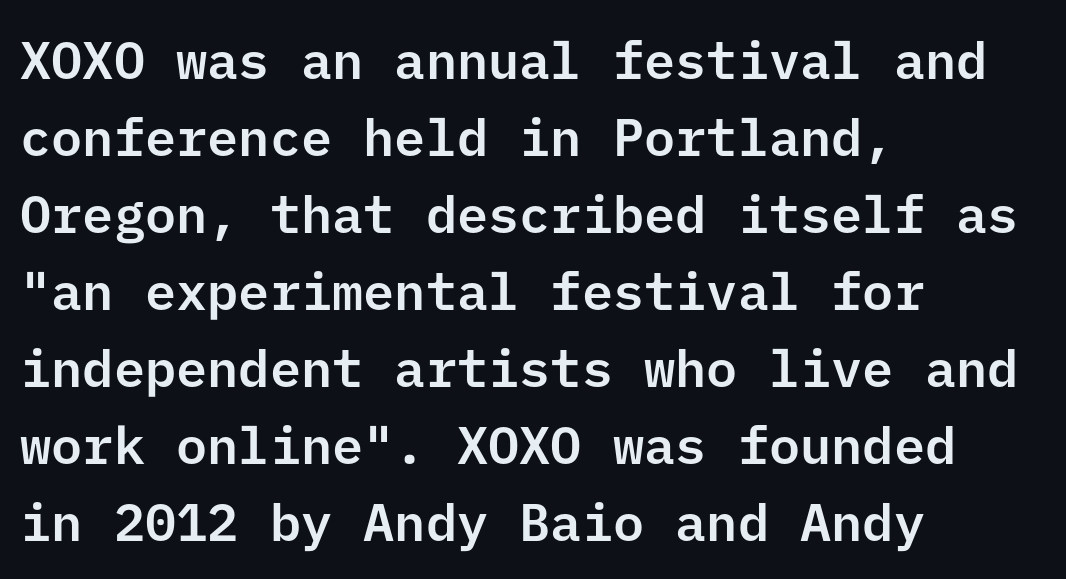
Q: Is the text italic (slanted)? A: No, it is upright.
Q: Is the typeface a serif or a sans-serif typeface? A: Sans-serif.
Q: Is the text underlined? A: No.
Q: How is the paragraph aligned? A: Left-aligned.
Q: Is the spacing between letters normal or unusually wide? A: Normal.
Q: Is the spacing between lines tight, normal or loose? A: Normal.
Q: Width (condensed, normal, or wide)? A: Normal.
Q: Stroke contrast? A: Low.
Q: x-height? A: Medium.
